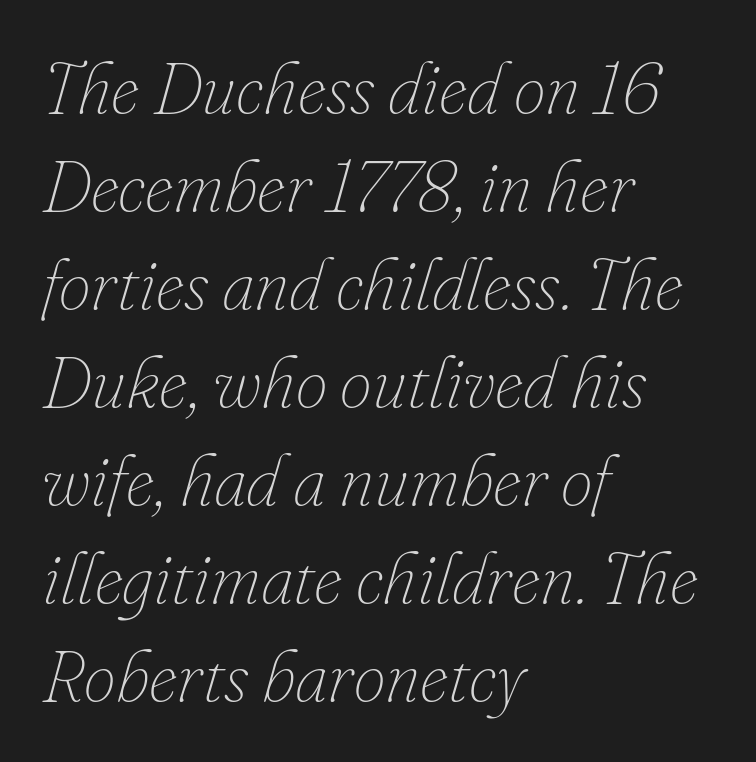
{"italic": "yes", "lean": "right", "slant_degrees": 16, "bold": "no", "weight": "thin", "width": "normal", "stroke_contrast": "low", "x_height": "small", "monospaced": "no", "underline": "no", "align": "left", "line_spacing": "normal", "line_spacing_ratio": 1.36, "letter_spacing": "normal", "letter_spacing_em": 0.0, "glyph_px": 72}
